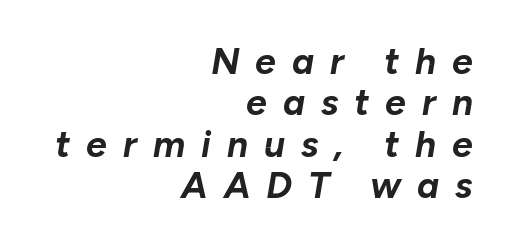
Q: Is the text bold? A: Yes.
Q: Is the text italic (slanted)? A: Yes, it leans right by about 10 degrees.
Q: Is the text underlined? A: No.
Q: How is the paragraph aligned? A: Right-aligned.
Q: Is the spacing between letters normal or unusually wide? A: Unusually wide.
Q: Is the spacing between lines tight, normal or loose? A: Tight.
Q: Width (condensed, normal, or wide)? A: Normal.
Q: Stroke contrast? A: Low.
Q: x-height? A: Medium.
Q: Monospaced? A: No.
